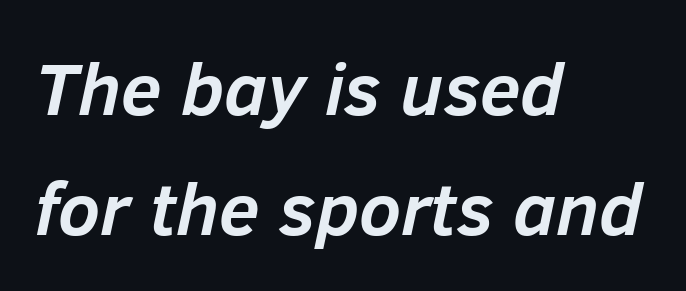
The image shows 74 px semibold type, italic (leaning right); set left-aligned, normal line spacing (1.62x), normal letter spacing, not underlined; low stroke contrast and a medium x-height.
